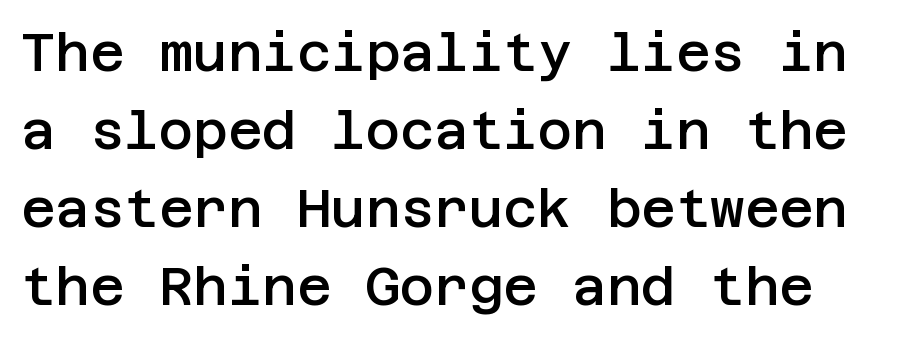
The image shows 53 px semibold sans-serif type, upright; set normal line spacing (1.47x), normal letter spacing, not underlined; low stroke contrast and a large x-height.
